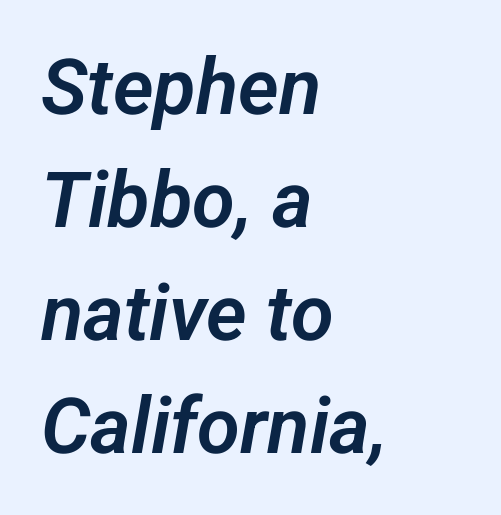
The image shows 78 px sans-serif type; set left-aligned, normal line spacing (1.45x), normal letter spacing, not underlined; low stroke contrast and a medium x-height.
